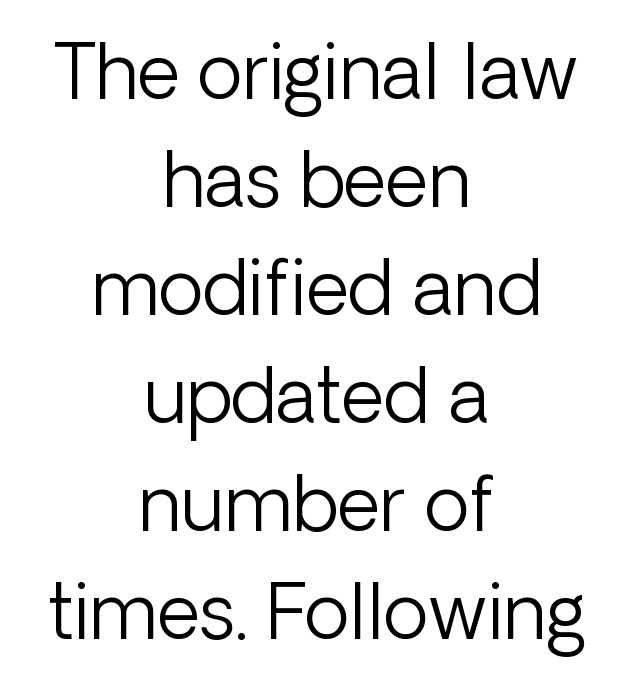
The image shows 75 px light sans-serif type, upright; set centered, normal line spacing (1.44x), normal letter spacing, not underlined; low stroke contrast and a medium x-height.
